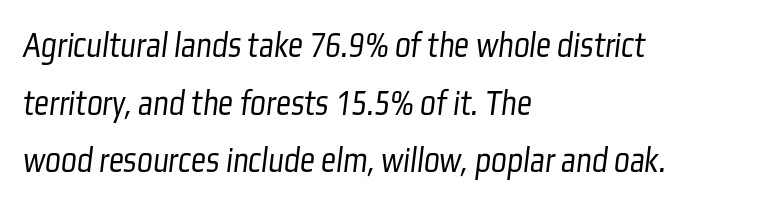
How would I describe the line gaps? Plain and ordinary. The type family on display is of the sans-serif kind. What stands out about the letter spacing? Nothing — it is the standard amount. Character widths vary here, with narrow letters taking less room than wide ones.
